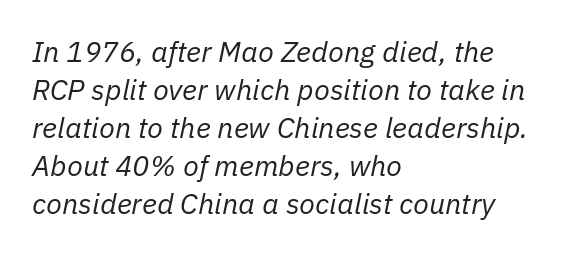
Style check: oblique. Compared with typical paragraphs, the rows here are spaced about the same. Notice how the passage keeps a crisp vertical edge on the left only. Think of a printed novel: that variable character pitch is what you see here. Standard letterfit; no display-style spreading of the glyphs. Check the space under the baseline: it is left empty.
